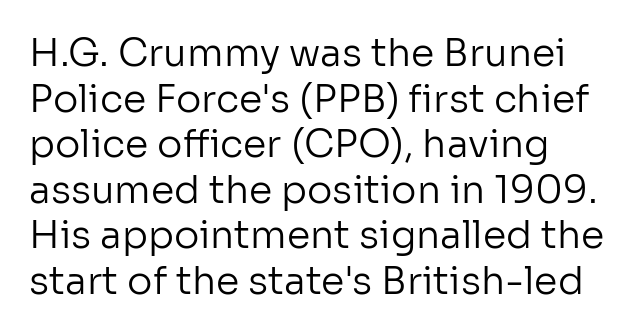
Q: Is the text bold? A: No.
Q: Is the text italic (slanted)? A: No, it is upright.
Q: Is the typeface a serif or a sans-serif typeface? A: Sans-serif.
Q: Is the text underlined? A: No.
Q: Is the spacing between letters normal or unusually wide? A: Normal.
Q: Width (condensed, normal, or wide)? A: Normal.
Q: Stroke contrast? A: Low.
Q: x-height? A: Medium.
Q: Monospaced? A: No.
